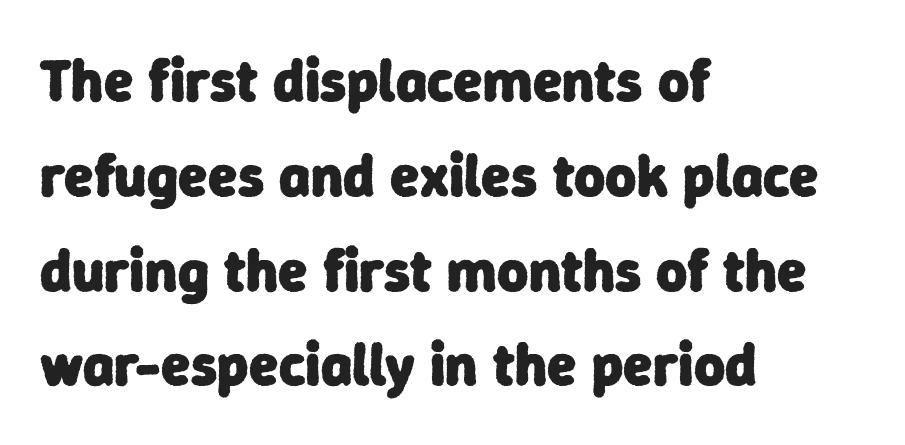
If you drew a ruler down the left edge, every line would touch it. Examine the stroke ends and you'll find no serifs. Plenty of ink on the page — the face is bold. The rendering uses a moderate line-height, typical for paragraphs. Does extra space separate the letters? No, they use regular spacing. You could not count columns in this text — the font is proportionally spaced.
